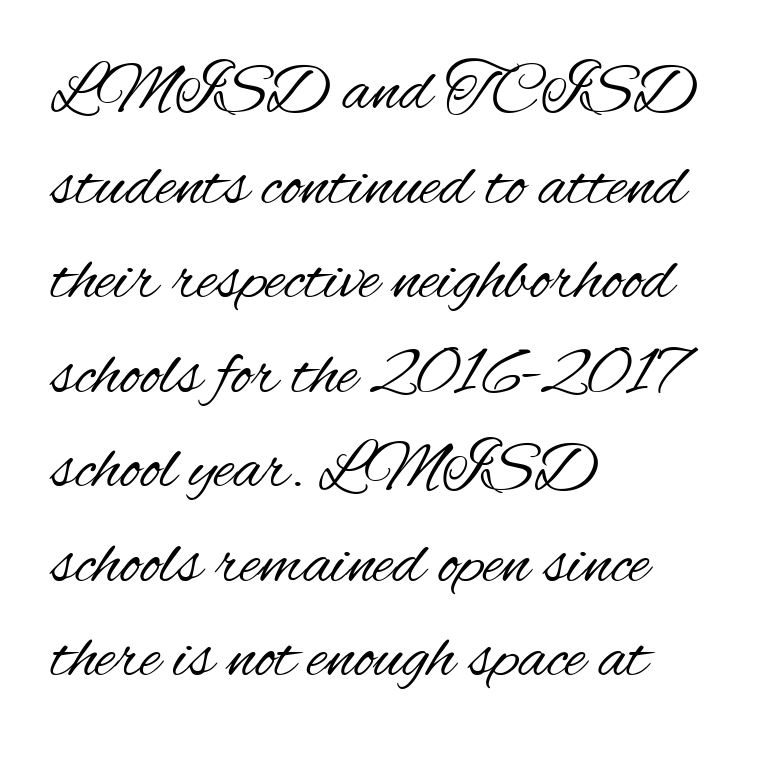
Quick note: underline off. Note the varied advance widths — an 'i' is clearly narrower than an 'm'. Letter spacing: default.
